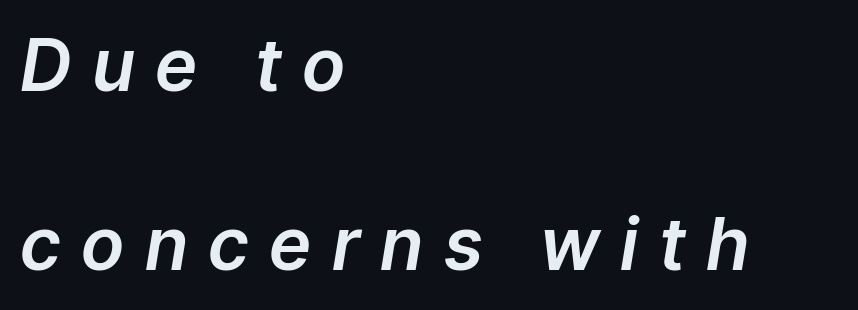
A bare baseline throughout the passage. Do the characters align in a grid? No, the font is proportional. Leading is clearly above the norm, producing a sparse column. Reading down the block, your eye returns to a fixed left position each line.
